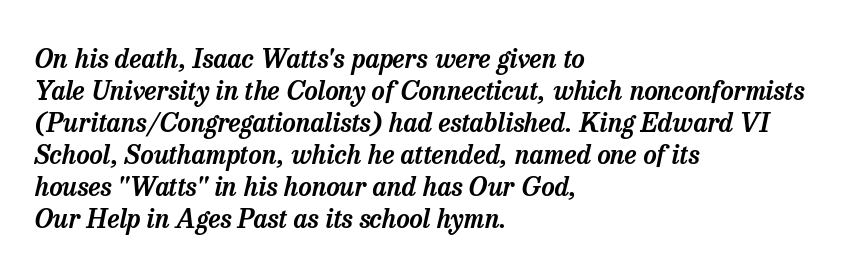
Nobody drew a line under any word here. You can tell it's italic because the verticals aren't actually vertical. In CSS terms this would be text-align: left. How are the letters spaced? Ordinarily, with no added tracking.
